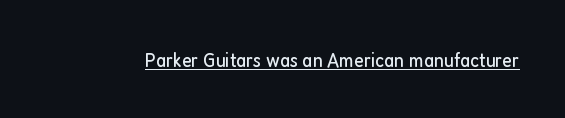
{"italic": "no", "bold": "no", "underline": "yes", "letter_spacing": "normal", "letter_spacing_em": 0.0, "glyph_px": 21}
